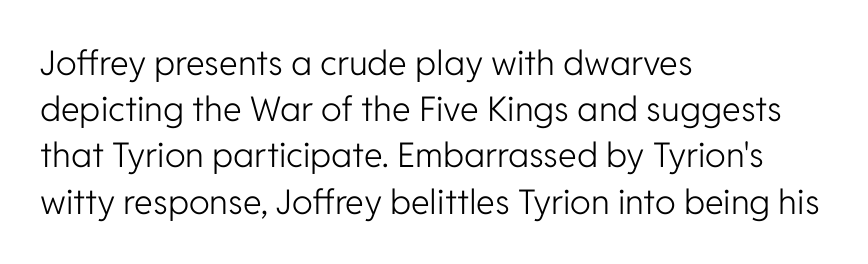
{"serif": "no", "italic": "no", "bold": "no", "weight": "light", "width": "normal", "stroke_contrast": "low", "x_height": "medium", "monospaced": "no", "underline": "no", "align": "left", "line_spacing": "normal", "line_spacing_ratio": 1.36, "letter_spacing": "normal", "letter_spacing_em": 0.0, "glyph_px": 34}
